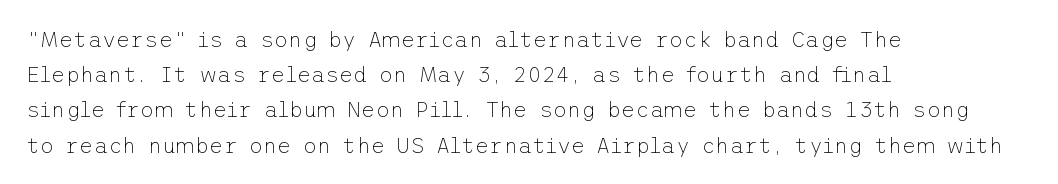
{"italic": "no", "bold": "no", "underline": "no", "align": "left", "line_spacing": "normal", "line_spacing_ratio": 1.6, "letter_spacing": "normal", "letter_spacing_em": 0.0, "glyph_px": 22}
